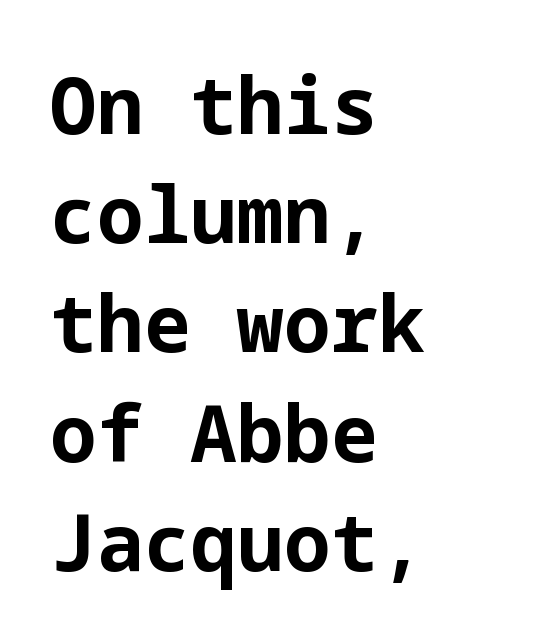
Q: Is the text bold? A: Yes.
Q: Is the text italic (slanted)? A: No, it is upright.
Q: Is the typeface a serif or a sans-serif typeface? A: Sans-serif.
Q: Is the text underlined? A: No.
Q: How is the paragraph aligned? A: Left-aligned.
Q: Is the spacing between letters normal or unusually wide? A: Normal.
Q: Is the spacing between lines tight, normal or loose? A: Normal.
Q: Width (condensed, normal, or wide)? A: Normal.
Q: Stroke contrast? A: Low.
Q: x-height? A: Medium.
